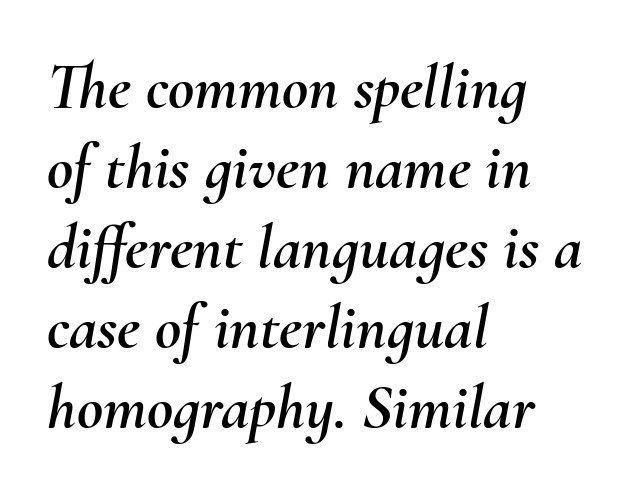
The image shows 64 px text type, italic (leaning right); set left-aligned, normal line spacing (1.25x), normal letter spacing, not underlined; medium stroke contrast and a small x-height.
